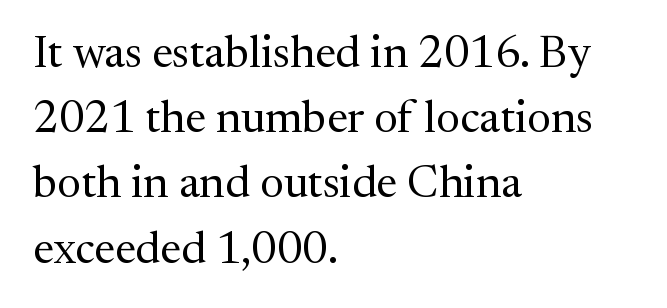
Rendered with straight, roman letterforms. Is the block centered? No — it sits flush against the left margin. The typeface has the unassuming heft of standard copy or less. The gap between lines stays unmarked. Small tapered or slab feet sit at the stroke ends, so this counts as serif.
